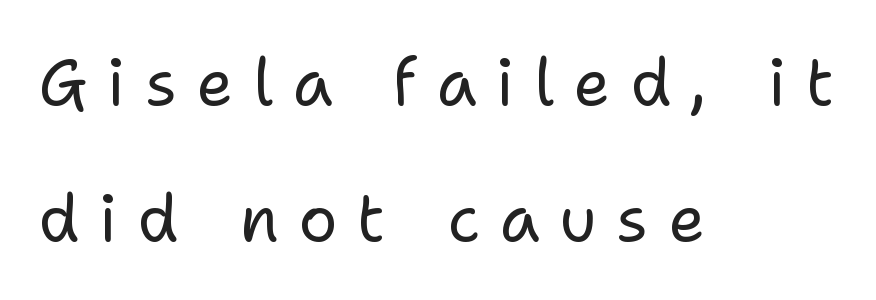
Reading down the block, your eye returns to a fixed left position each line. Glyph-to-glyph distance is far greater than everyday printed text. Letters rest on an invisible, unmarked baseline. Observe the absence of serifs on each vertical stroke in this sample.
